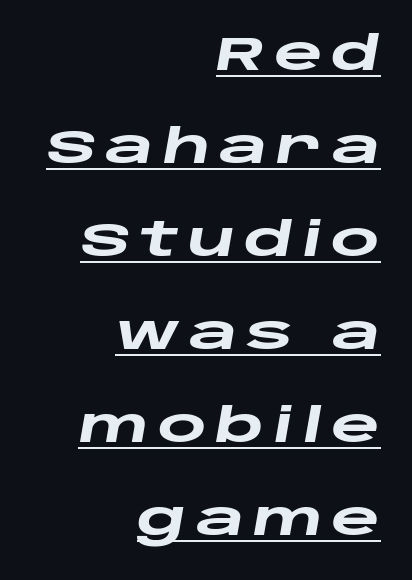
The image shows 47 px heavy, wide type, italic (leaning right); set right-aligned, loose line spacing (1.98x), underlined; low stroke contrast and a large x-height.
